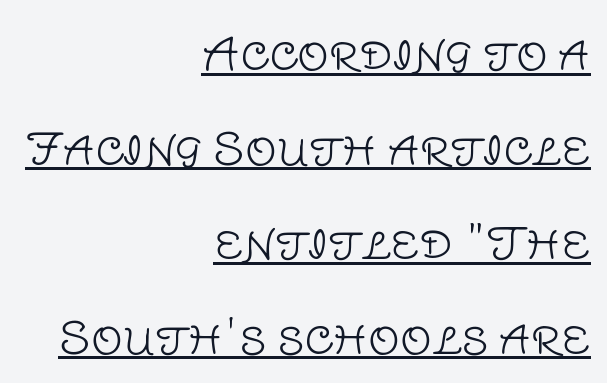
This is sans-serif lettering, the kind often seen on screens and signage. The lines are spread far apart with generous leading. Caption: multi-line text, flush right, ragged left. Think of a printed novel: that variable character pitch is what you see here. Check the space under the baseline: a stroke is drawn there.
